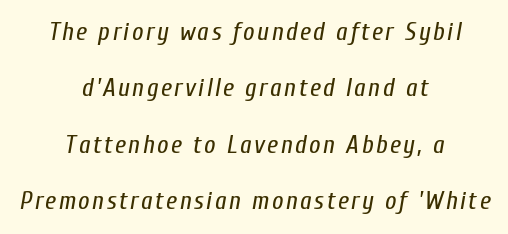
The image shows 25 px text type, italic (leaning right); set centered, loose line spacing (2.26x), not underlined.
